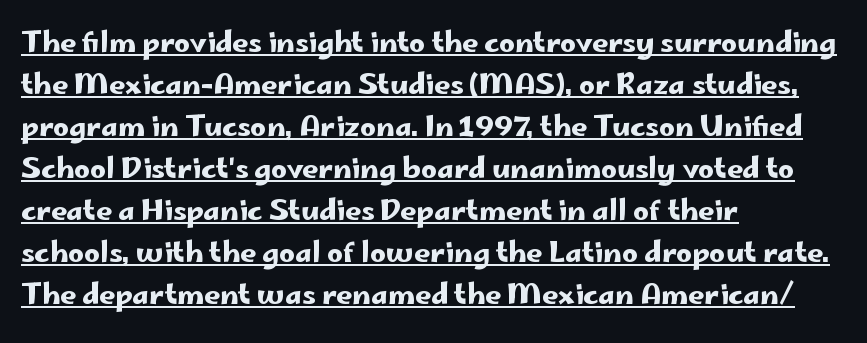
Reading down the column, the eye jumps a familiar distance to each next line. The passage shown is typed in a proportional face where columns would drift. No feet cap the strokes, marking this as sans-serif type. What decoration does the sample have? An underline. Nobody touched the tracking dial on this one. The text block is weighted toward the left margin, trailing off unevenly rightward.
